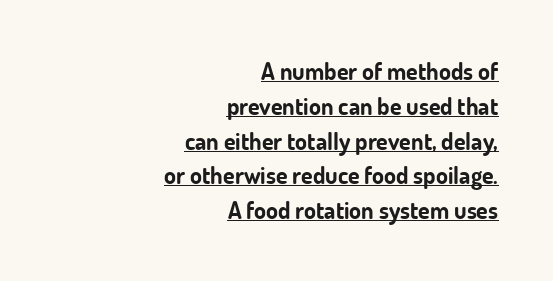
Stroke thickness is high; the sample reads as a true bold. No italicization has been applied; the sample stays upright. Letter spacing: default. The rows are spaced the way most documents space them.
